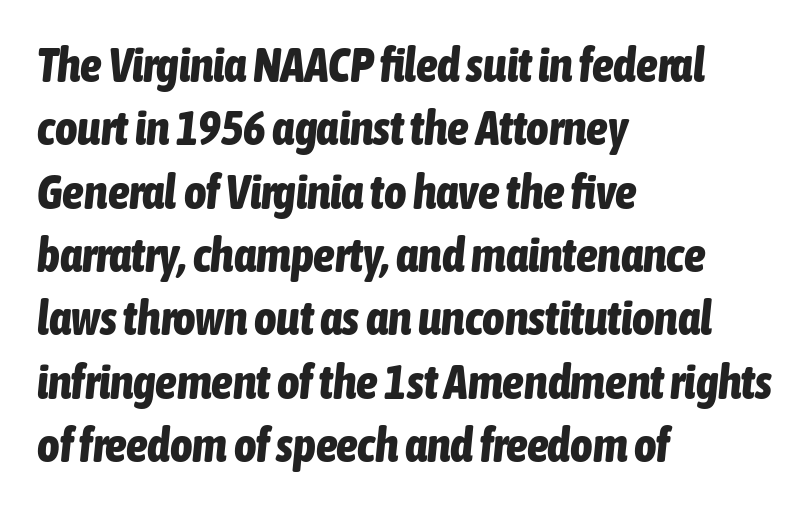
Q: Is the text bold? A: Yes.
Q: Is the text italic (slanted)? A: Yes, it leans right by about 6 degrees.
Q: Is the text underlined? A: No.
Q: How is the paragraph aligned? A: Left-aligned.
Q: Is the spacing between letters normal or unusually wide? A: Normal.
Q: Is the spacing between lines tight, normal or loose? A: Normal.
Q: Width (condensed, normal, or wide)? A: Condensed.
Q: Stroke contrast? A: Low.
Q: x-height? A: Medium.
Q: Monospaced? A: No.
